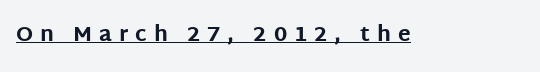
This sample carries an underscore along the baseline area. A dark, heavy texture on the line: the type is bold. The typography opts for an upright posture over an oblique one. Spacing between characters has been opened up far beyond the box default.
